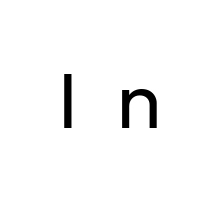
The image shows 77 px regular-weight sans-serif type, upright; set unusually wide letter spacing (+0.49 em), not underlined; low stroke contrast and a medium x-height.
